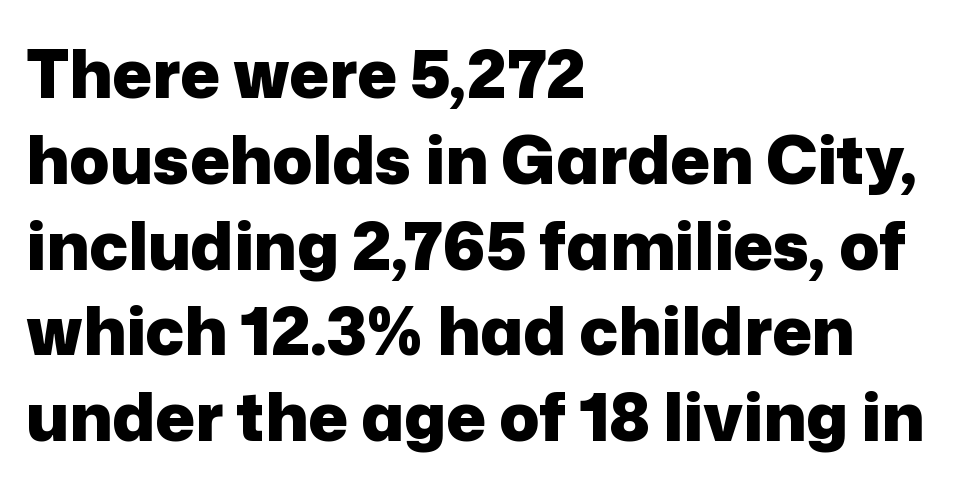
{"serif": "no", "italic": "no", "bold": "yes", "weight": "heavy", "width": "normal", "stroke_contrast": "low", "x_height": "medium", "monospaced": "no", "underline": "no", "align": "left", "line_spacing": "normal", "line_spacing_ratio": 1.3, "letter_spacing": "normal", "letter_spacing_em": 0.0, "glyph_px": 66}
